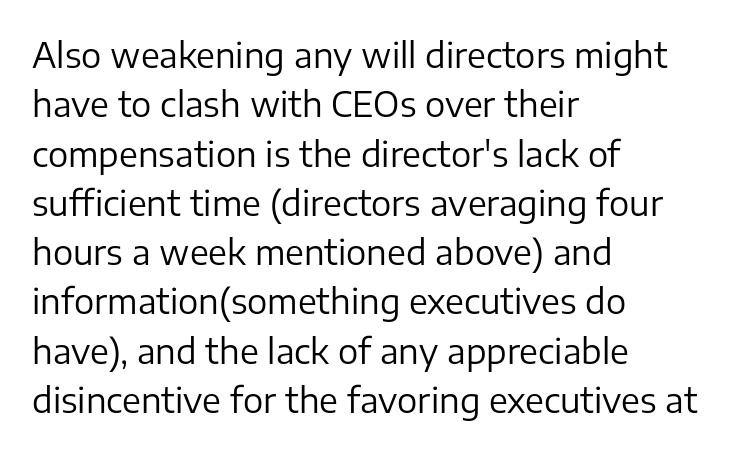
{"serif": "no", "italic": "no", "bold": "no", "weight": "regular", "width": "normal", "stroke_contrast": "low", "x_height": "medium", "monospaced": "no", "underline": "no", "align": "left", "line_spacing": "normal", "line_spacing_ratio": 1.45, "letter_spacing": "normal", "letter_spacing_em": 0.0, "glyph_px": 34}
